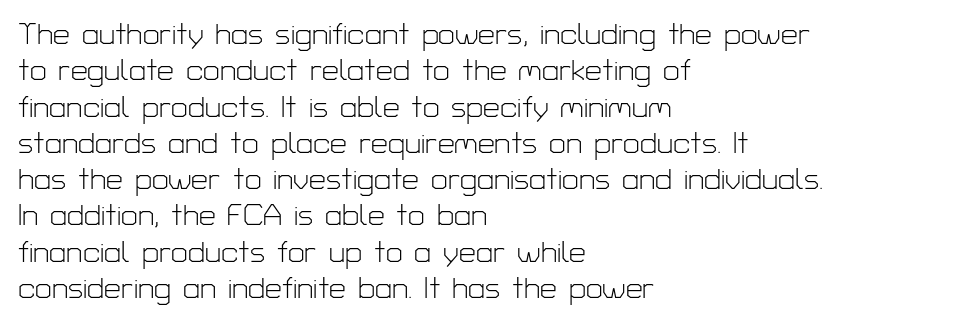
{"serif": "no", "italic": "no", "bold": "no", "weight": "light", "width": "normal", "stroke_contrast": "low", "x_height": "medium", "monospaced": "no", "underline": "no", "align": "left", "line_spacing_ratio": 1.21, "letter_spacing": "normal", "letter_spacing_em": 0.0, "glyph_px": 30}
